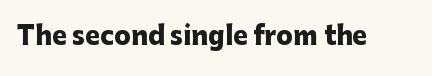
Q: Is the text bold? A: Yes.
Q: Is the text italic (slanted)? A: No, it is upright.
Q: Is the text underlined? A: No.
Q: Is the spacing between letters normal or unusually wide? A: Normal.
